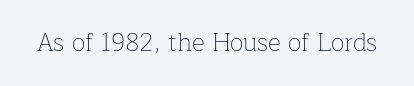
{"italic": "no", "bold": "no", "underline": "no", "letter_spacing": "normal", "letter_spacing_em": 0.0, "glyph_px": 25}
